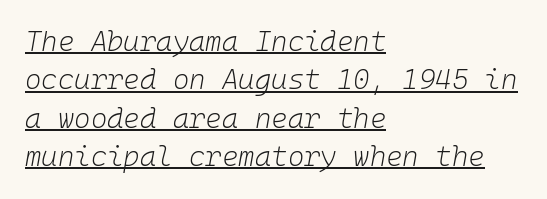
{"italic": "yes", "lean": "right", "slant_degrees": 10, "bold": "no", "weight": "light", "width": "normal", "stroke_contrast": "low", "x_height": "medium", "monospaced": "yes", "underline": "yes", "align": "left", "line_spacing": "normal", "line_spacing_ratio": 1.37, "letter_spacing": "normal", "letter_spacing_em": 0.0, "glyph_px": 28}
